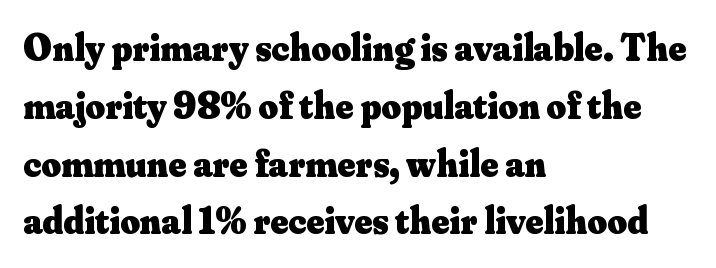
Q: Is the text bold? A: Yes.
Q: Is the text italic (slanted)? A: No, it is upright.
Q: Is the typeface a serif or a sans-serif typeface? A: Serif.
Q: Is the text underlined? A: No.
Q: How is the paragraph aligned? A: Left-aligned.
Q: Is the spacing between letters normal or unusually wide? A: Normal.
Q: Is the spacing between lines tight, normal or loose? A: Normal.
Q: Width (condensed, normal, or wide)? A: Normal.
Q: Stroke contrast? A: Medium.
Q: x-height? A: Small.
Q: Monospaced? A: No.
